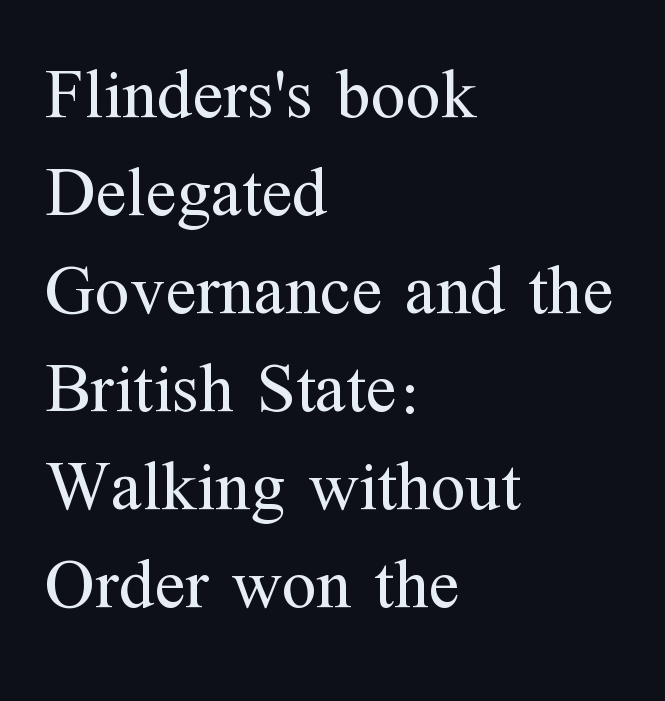
The image shows 71 px regular-weight serif type, upright; set left-aligned, normal line spacing (1.38x), normal letter spacing, not underlined; medium stroke contrast and a medium x-height.
